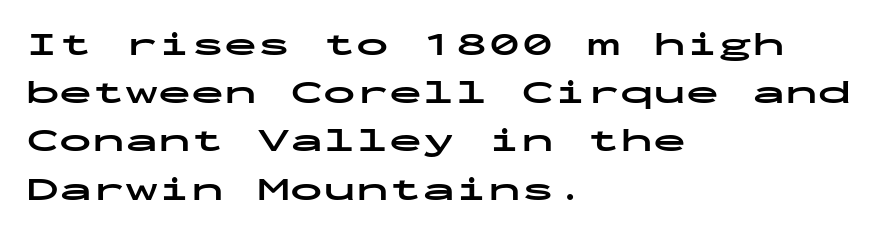
The foot of each line stays bare and open. Short and long lines alike share a common starting point at left. The passage shown is typeset with a sans-serif family. This sample has the even, mechanical cadence of fixed-width lettering.
